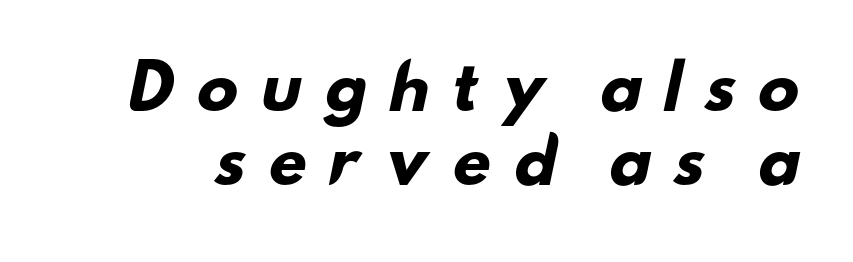
Q: Is the text bold? A: Yes.
Q: Is the typeface a serif or a sans-serif typeface? A: Sans-serif.
Q: Is the text underlined? A: No.
Q: Is the spacing between letters normal or unusually wide? A: Unusually wide.
Q: Width (condensed, normal, or wide)? A: Wide.
Q: Stroke contrast? A: Low.
Q: x-height? A: Small.
Q: Monospaced? A: No.
